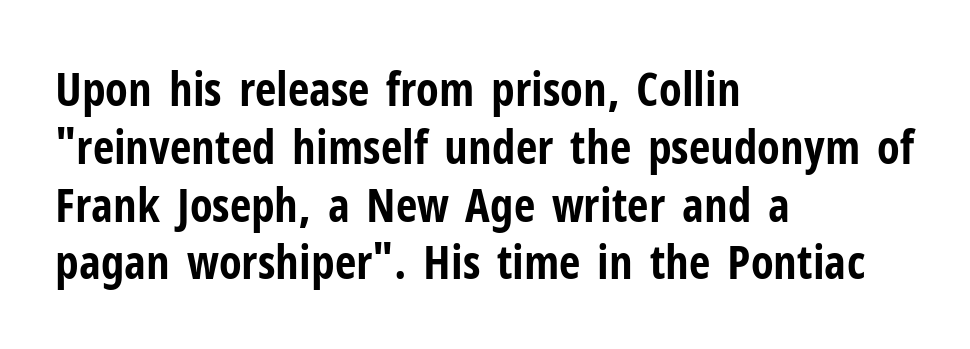
Q: Is the text bold? A: Yes.
Q: Is the text italic (slanted)? A: No, it is upright.
Q: Is the typeface a serif or a sans-serif typeface? A: Sans-serif.
Q: Is the text underlined? A: No.
Q: How is the paragraph aligned? A: Left-aligned.
Q: Is the spacing between letters normal or unusually wide? A: Normal.
Q: Width (condensed, normal, or wide)? A: Condensed.
Q: Stroke contrast? A: Low.
Q: x-height? A: Medium.
Q: Monospaced? A: No.
